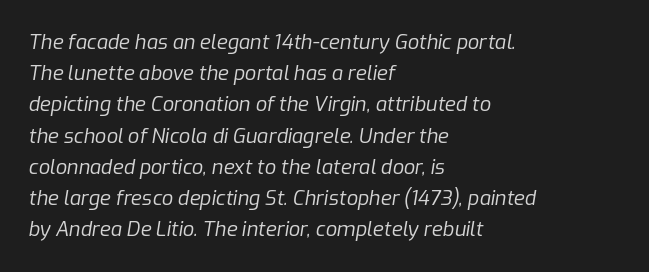
{"italic": "yes", "lean": "right", "slant_degrees": 9, "bold": "no", "underline": "no", "align": "left", "line_spacing": "normal", "line_spacing_ratio": 1.56, "letter_spacing": "normal", "letter_spacing_em": 0.0, "glyph_px": 20}
